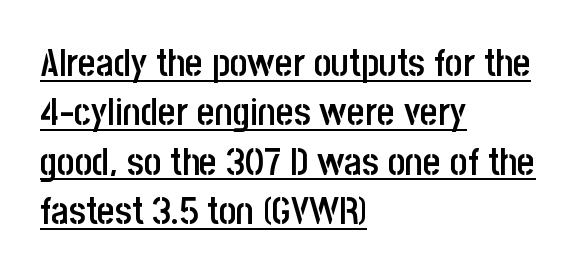
{"serif": "no", "italic": "no", "bold": "semi", "weight": "semibold", "width": "condensed", "stroke_contrast": "low", "x_height": "large", "monospaced": "no", "underline": "yes", "align": "left", "line_spacing": "normal", "line_spacing_ratio": 1.3, "letter_spacing": "normal", "letter_spacing_em": 0.0, "glyph_px": 38}
